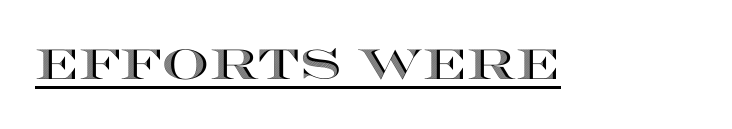
Q: Is the text italic (slanted)? A: No, it is upright.
Q: Is the text underlined? A: Yes.
Q: Is the spacing between letters normal or unusually wide? A: Normal.
Q: Width (condensed, normal, or wide)? A: Wide.
Q: x-height? A: Large.
Q: Monospaced? A: No.
